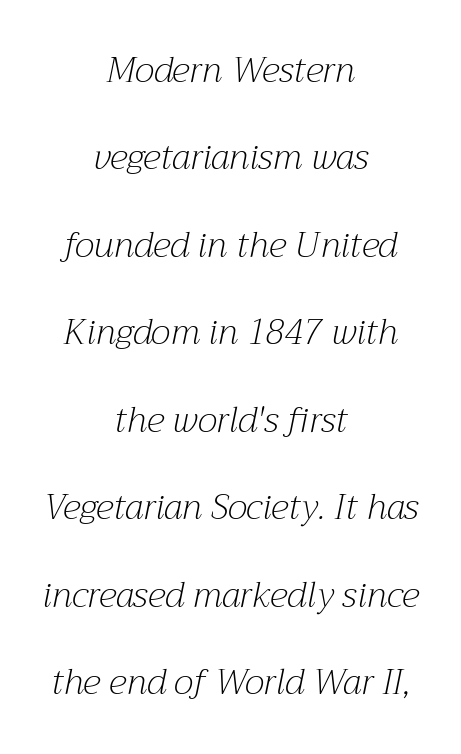
{"serif": "yes", "italic": "yes", "lean": "right", "slant_degrees": 12, "bold": "no", "weight": "light", "width": "normal", "stroke_contrast": "medium", "x_height": "medium", "monospaced": "no", "underline": "no", "align": "center", "line_spacing": "loose", "line_spacing_ratio": 2.5, "letter_spacing": "normal", "letter_spacing_em": 0.0, "glyph_px": 35}
